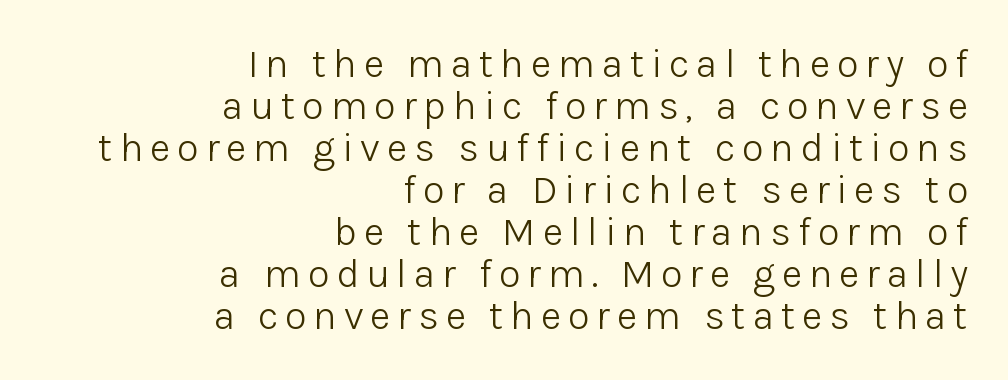
The image shows 40 px light sans-serif type, upright; set right-aligned, tight line spacing (1.05x), not underlined; low stroke contrast and a medium x-height.
